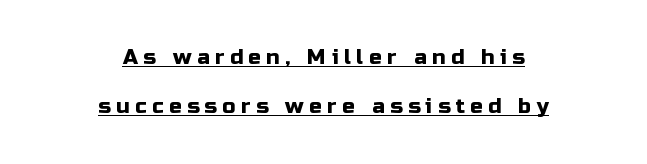
{"italic": "no", "underline": "yes", "align": "center", "line_spacing": "loose", "line_spacing_ratio": 2.34, "letter_spacing": "wide", "letter_spacing_em": 0.26, "glyph_px": 21}
